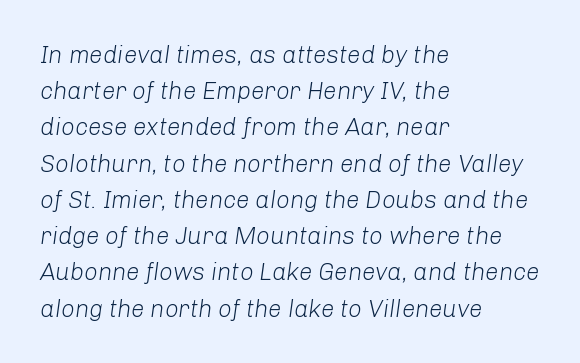
{"italic": "yes", "lean": "right", "slant_degrees": 8, "bold": "no", "underline": "no", "align": "left", "line_spacing": "normal", "line_spacing_ratio": 1.51, "letter_spacing": "normal", "letter_spacing_em": 0.0, "glyph_px": 24}
